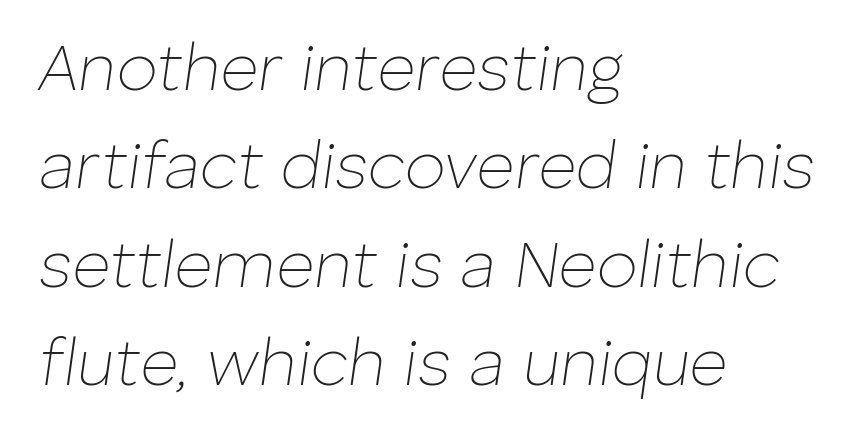
The face used here is proportionally spaced, like ordinary book or web type. This rendering uses left alignment, leaving the right contour irregular. Italic? Definitely — the glyphs are oblique. Think standard paragraph weight, or any step lighter than that. What's the leading like? Ordinary, nothing unusual.
